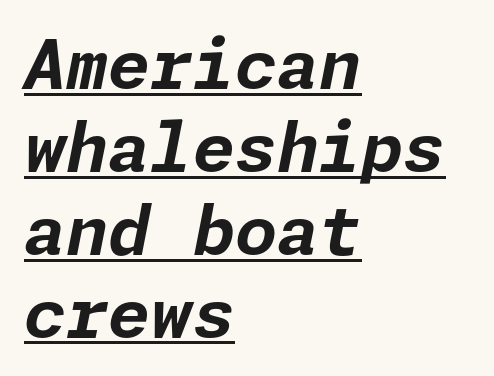
Q: Is the text bold? A: Yes.
Q: Is the text italic (slanted)? A: Yes, it leans right by about 11 degrees.
Q: Is the text underlined? A: Yes.
Q: How is the paragraph aligned? A: Left-aligned.
Q: Is the spacing between letters normal or unusually wide? A: Normal.
Q: Width (condensed, normal, or wide)? A: Normal.
Q: Stroke contrast? A: Low.
Q: x-height? A: Medium.
